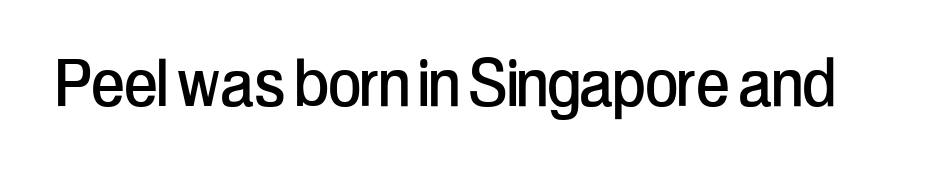
Q: Is the text italic (slanted)? A: No, it is upright.
Q: Is the typeface a serif or a sans-serif typeface? A: Sans-serif.
Q: Is the text underlined? A: No.
Q: Is the spacing between letters normal or unusually wide? A: Normal.
Q: Width (condensed, normal, or wide)? A: Condensed.
Q: Stroke contrast? A: Low.
Q: x-height? A: Medium.
Q: Monospaced? A: No.
